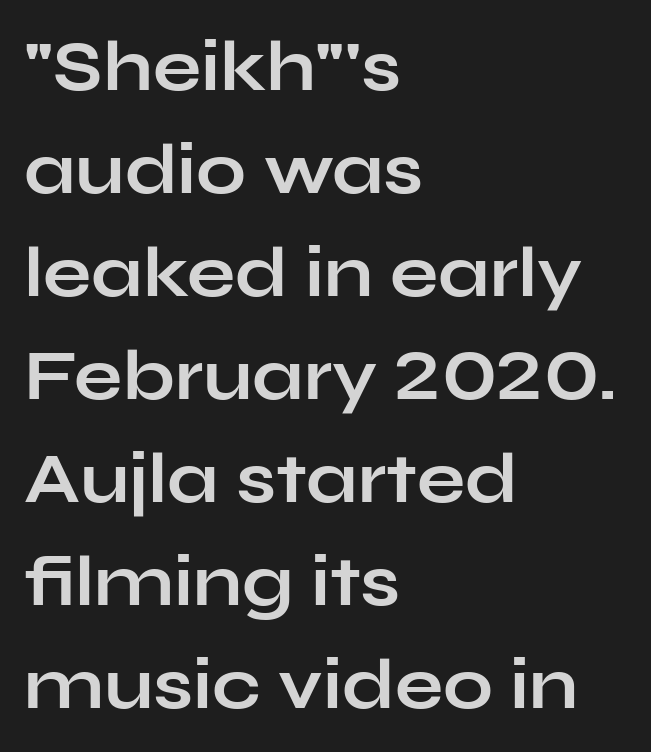
The image shows 71 px bold, wide sans-serif type, upright; set left-aligned, normal line spacing (1.45x), normal letter spacing, not underlined; low stroke contrast and a medium x-height.
